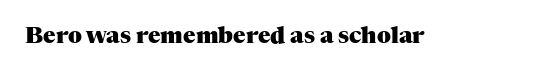
Q: Is the text bold? A: Yes.
Q: Is the text italic (slanted)? A: No, it is upright.
Q: Is the text underlined? A: No.
Q: Is the spacing between letters normal or unusually wide? A: Normal.
